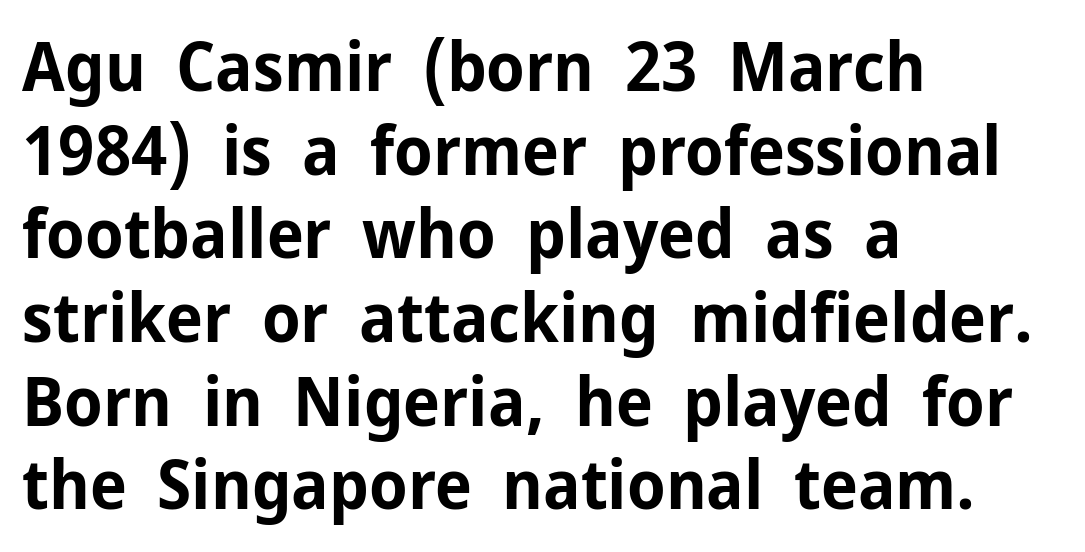
Q: Is the text bold? A: Yes.
Q: Is the text italic (slanted)? A: No, it is upright.
Q: Is the typeface a serif or a sans-serif typeface? A: Sans-serif.
Q: Is the text underlined? A: No.
Q: How is the paragraph aligned? A: Left-aligned.
Q: Is the spacing between letters normal or unusually wide? A: Normal.
Q: Width (condensed, normal, or wide)? A: Normal.
Q: Stroke contrast? A: Low.
Q: x-height? A: Medium.
Q: Monospaced? A: No.
